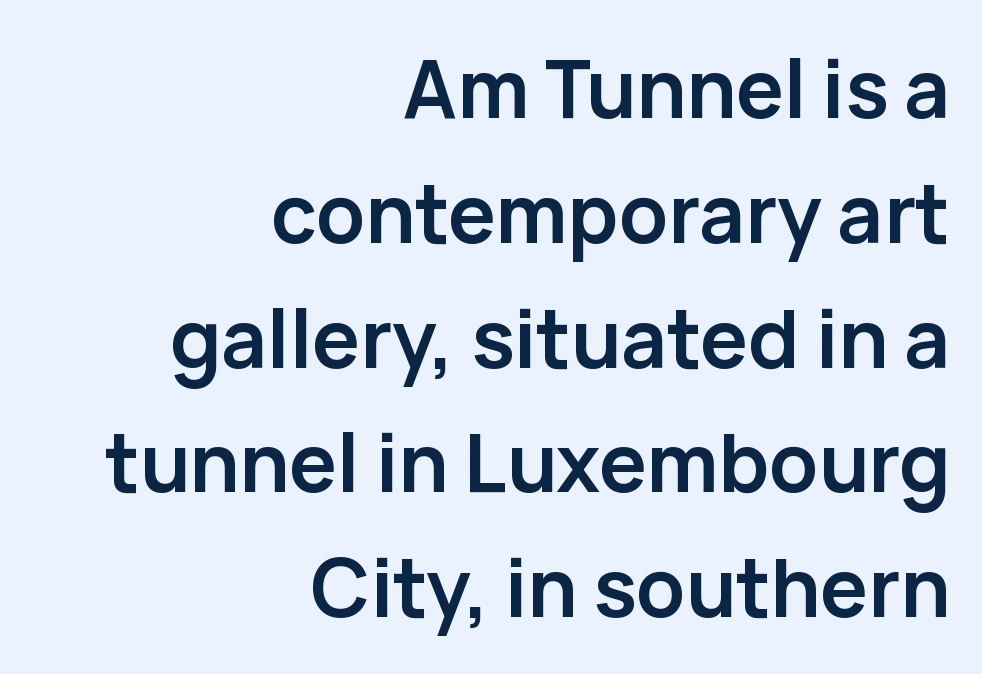
You could not count columns in this text — the font is proportionally spaced. The text was rendered using a sans face with plain stroke endings. Regarding leading, the lines here are spaced in the standard way. What stands out about the letter spacing? Nothing — it is the standard amount. Teacher's note: observe the even right margin — that is flush-right alignment. The passage shown is emphatically bold.
